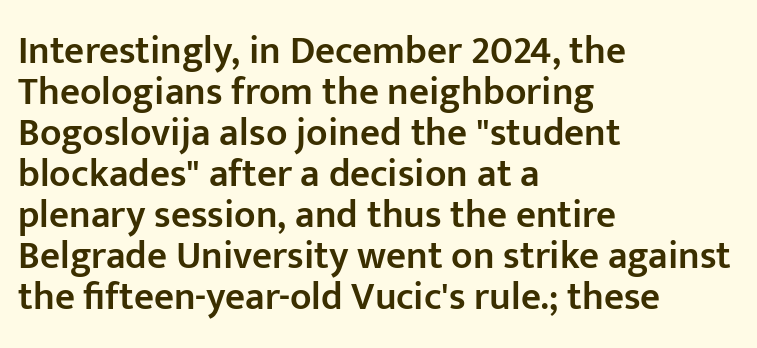
Think of a printed novel: that variable character pitch is what you see here. The gaps between neighbouring characters are ordinary and unremarkable. Only glyphs here, with clear space below each row. Compared with a centered layout, this one pins lines to the left instead. Line spacing here is tight.
